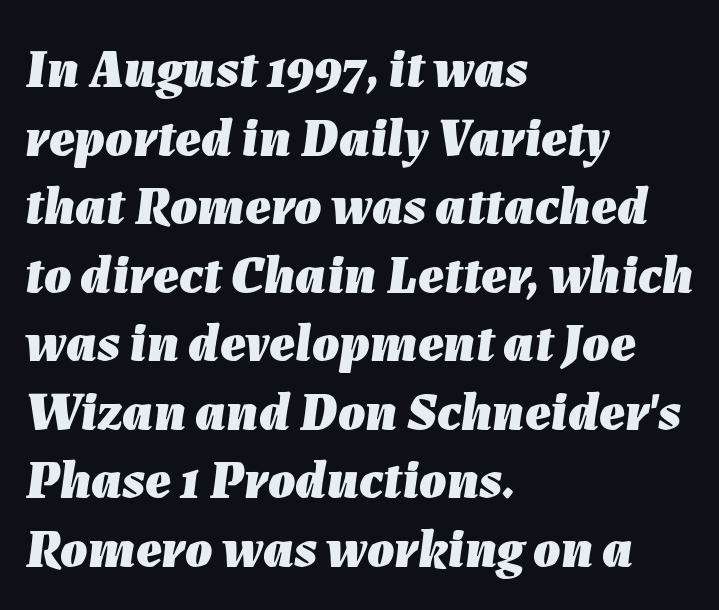
The image shows 54 px heavy type, italic (leaning right); set left-aligned, normal line spacing (1.27x), normal letter spacing, not underlined; low stroke contrast and a medium x-height.
